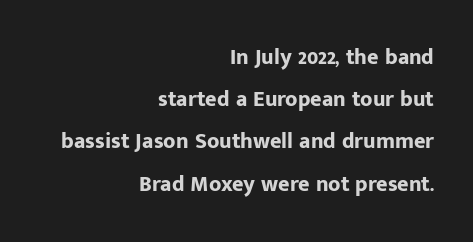
{"italic": "no", "bold": "yes", "underline": "no", "align": "right", "line_spacing": "loose", "line_spacing_ratio": 1.92, "letter_spacing": "normal", "letter_spacing_em": 0.0, "glyph_px": 22}
